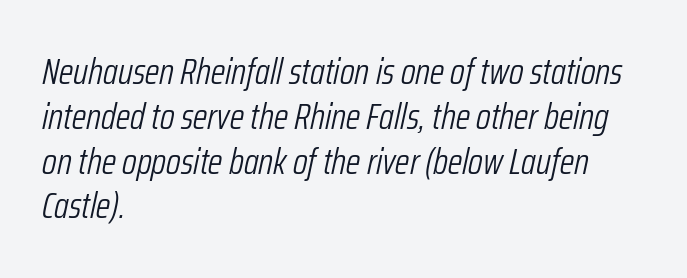
The typesetting does not lean heavy: it is not bold. The words here are not underlined. Here the glyphs are tracked normally, forming tight word shapes. One-word summary of the alignment: left. This sample has the flowing, uneven cadence of proportional lettering.
